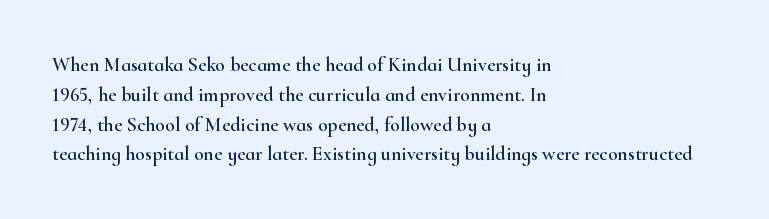
Notice how descenders clear the ascenders below comfortably — that's standard leading. In terms of letterspacing, this is plain default setting. Descender tails drop into unmarked territory. Layout note: lines flush left. The typography opts for an upright posture over an oblique one.
